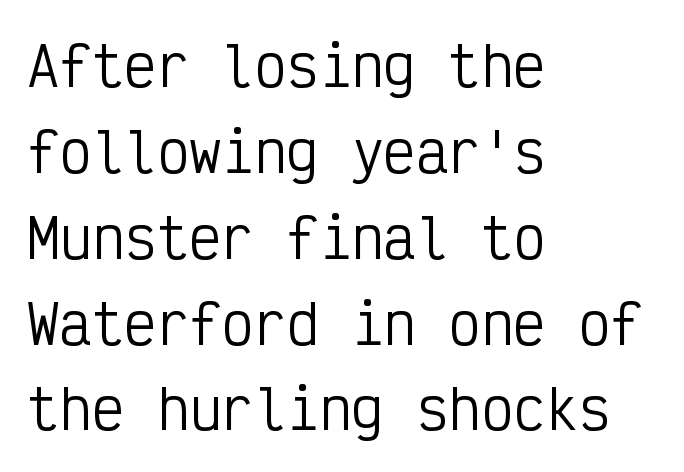
{"serif": "no", "italic": "no", "bold": "no", "weight": "regular", "width": "condensed", "stroke_contrast": "low", "x_height": "medium", "monospaced": "yes", "underline": "no", "align": "left", "line_spacing": "normal", "line_spacing_ratio": 1.59, "letter_spacing": "normal", "letter_spacing_em": 0.0, "glyph_px": 54}
